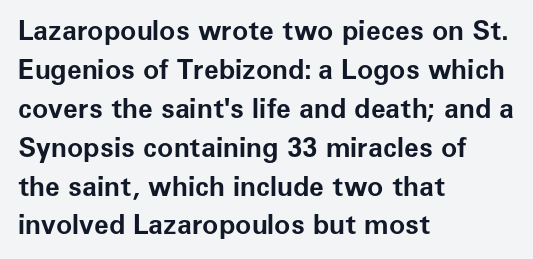
The image shows 27 px bold type, upright; set left-aligned, normal line spacing (1.44x), normal letter spacing, not underlined.
